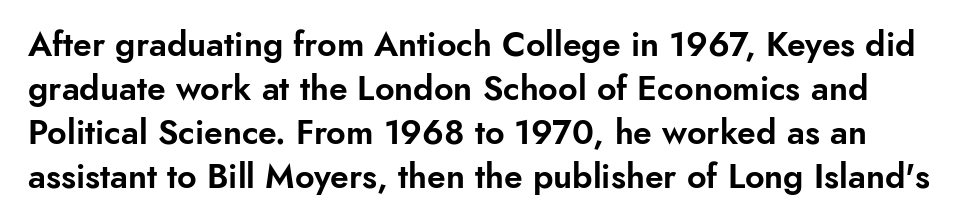
{"serif": "no", "italic": "no", "width": "normal", "stroke_contrast": "low", "x_height": "small", "monospaced": "no", "underline": "no", "line_spacing": "normal", "line_spacing_ratio": 1.29, "letter_spacing": "normal", "letter_spacing_em": 0.0, "glyph_px": 34}
